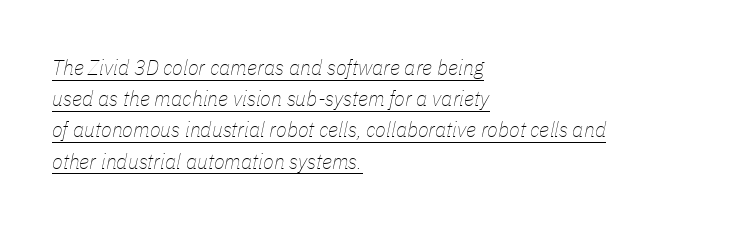
The image shows 22 px text type, italic (leaning right); set left-aligned, normal line spacing (1.42x), normal letter spacing, underlined.
